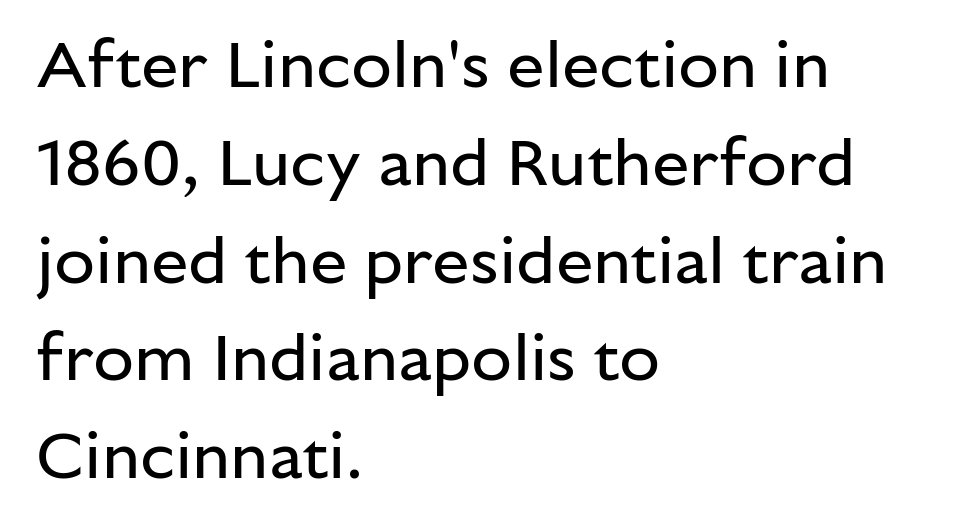
{"serif": "no", "italic": "no", "bold": "no", "weight": "regular", "width": "normal", "stroke_contrast": "low", "x_height": "medium", "monospaced": "no", "underline": "no", "align": "left", "line_spacing": "normal", "line_spacing_ratio": 1.46, "letter_spacing": "normal", "letter_spacing_em": 0.0, "glyph_px": 67}
